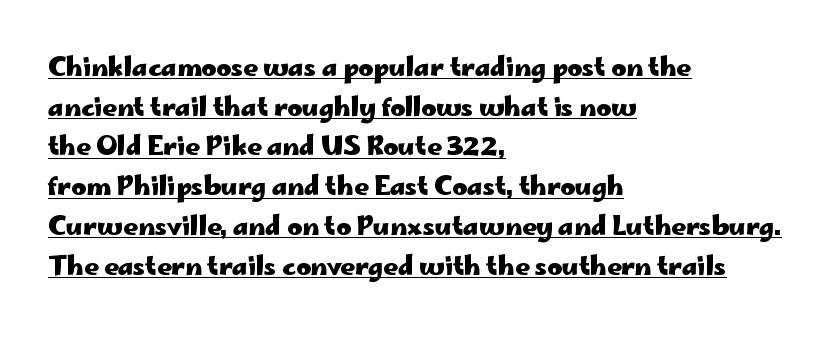
Default kerning and tracking; the words read as compact shapes. Each line of the rendering has a horizontal stroke beneath the glyphs. The leading is moderate, giving the passage an even texture. Every stem runs plumb, perpendicular to the baseline. Bold? Absolutely — the strokes are thick and heavy. Horizontal alignment here is leftward, the default for most running prose.
